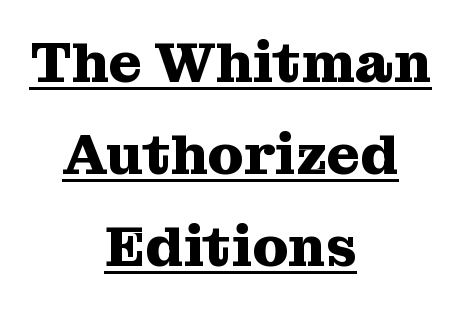
The text block is weighted toward neither margin, spreading evenly from the middle. Each new line begins a customary step beneath the previous one. Note: serifs present on the glyphs. The face used here is proportionally spaced, like ordinary book or web type. The font's upright variant was chosen for this text.
